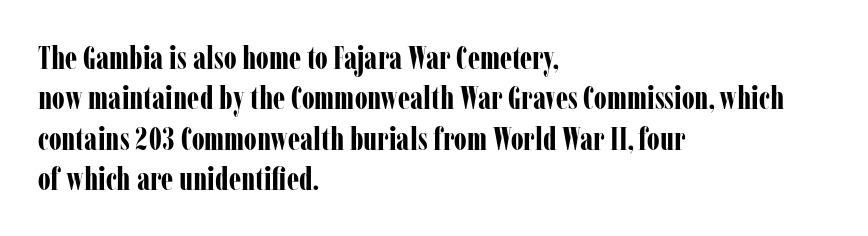
{"serif": "yes", "italic": "no", "bold": "yes", "weight": "bold", "width": "condensed", "stroke_contrast": "low", "x_height": "medium", "monospaced": "no", "underline": "no", "align": "left", "line_spacing": "normal", "line_spacing_ratio": 1.26, "letter_spacing": "normal", "letter_spacing_em": 0.0, "glyph_px": 32}
